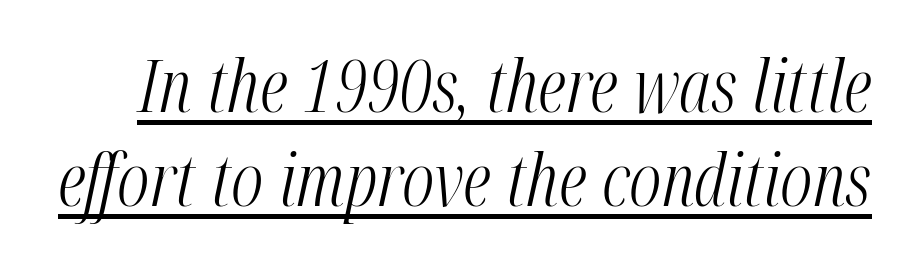
{"italic": "yes", "lean": "right", "slant_degrees": 12, "bold": "no", "weight": "light", "width": "condensed", "stroke_contrast": "medium", "x_height": "medium", "monospaced": "no", "underline": "yes", "line_spacing": "normal", "line_spacing_ratio": 1.29, "letter_spacing": "normal", "letter_spacing_em": 0.0, "glyph_px": 73}
